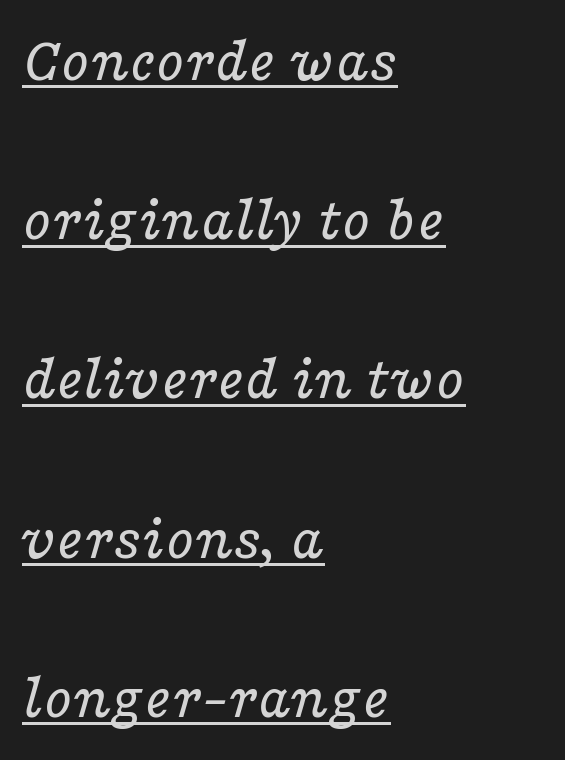
The image shows 65 px regular-weight, wide serif type, italic (leaning right); set left-aligned, loose line spacing (2.45x), normal letter spacing, underlined; low stroke contrast and a medium x-height.
